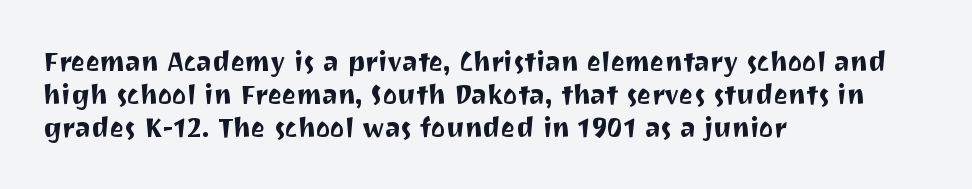
The image shows 27 px text type, upright; set left-aligned, line spacing 1.22x, normal letter spacing, not underlined.
